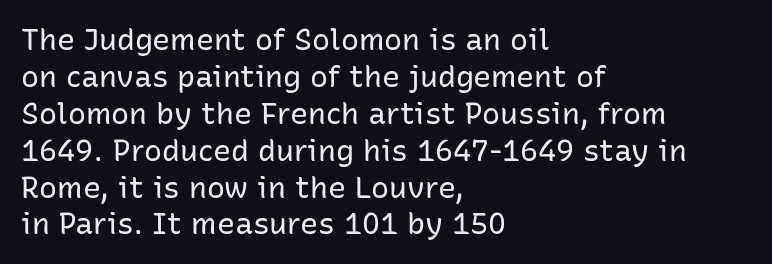
Q: Is the text bold? A: No.
Q: Is the text italic (slanted)? A: No, it is upright.
Q: Is the typeface a serif or a sans-serif typeface? A: Sans-serif.
Q: Is the text underlined? A: No.
Q: How is the paragraph aligned? A: Left-aligned.
Q: Is the spacing between letters normal or unusually wide? A: Normal.
Q: Width (condensed, normal, or wide)? A: Normal.
Q: Stroke contrast? A: Low.
Q: x-height? A: Medium.
Q: Monospaced? A: No.
